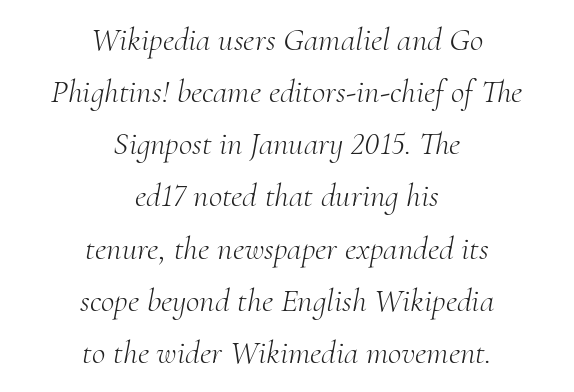
No chunkiness to these letters — they're not bold. A typesetter would call this zero additional tracking. It's the slanting kind of type. The typesetter chose a symmetrical, centered arrangement here. The passage shown is typed in a proportional face where columns would drift.
